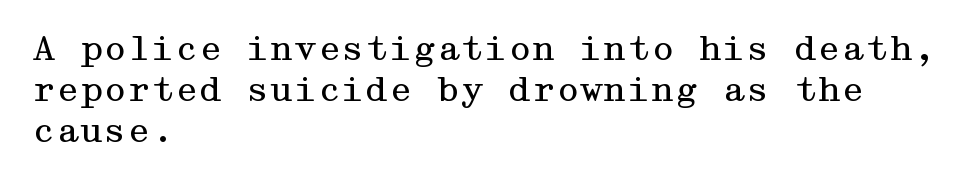
The image shows 34 px regular-weight, wide serif type, upright; set left-aligned, line spacing 1.2x, normal letter spacing, not underlined; medium stroke contrast and a medium x-height.
